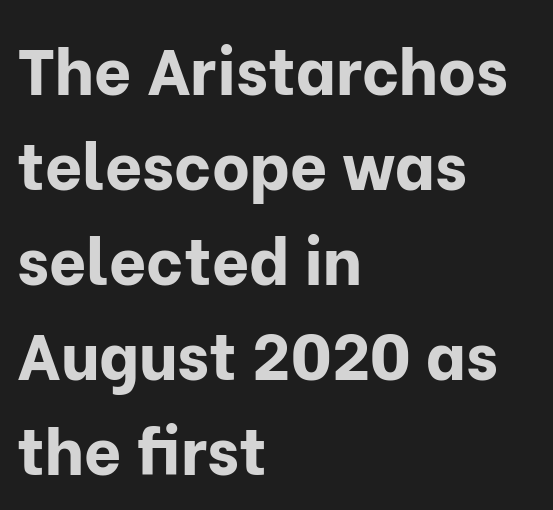
Q: Is the text bold? A: Yes.
Q: Is the text italic (slanted)? A: No, it is upright.
Q: Is the typeface a serif or a sans-serif typeface? A: Sans-serif.
Q: Is the text underlined? A: No.
Q: How is the paragraph aligned? A: Left-aligned.
Q: Is the spacing between letters normal or unusually wide? A: Normal.
Q: Is the spacing between lines tight, normal or loose? A: Normal.
Q: Width (condensed, normal, or wide)? A: Normal.
Q: Stroke contrast? A: Low.
Q: x-height? A: Medium.
Q: Monospaced? A: No.
